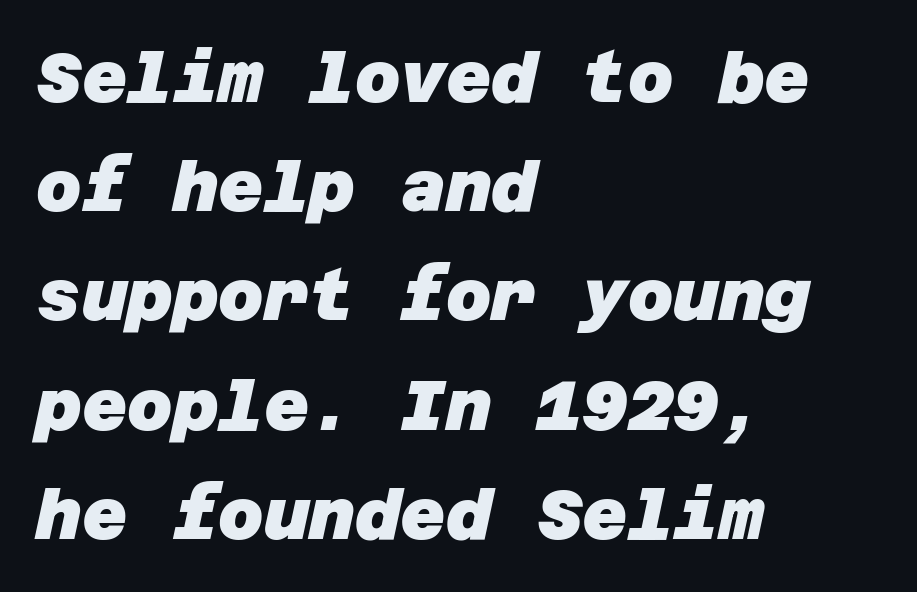
Layout note: lines flush left. Typesetter's note: full bold, strokes at maximum text heaviness. Quick note: underline off. The designer left line spacing at the default.
